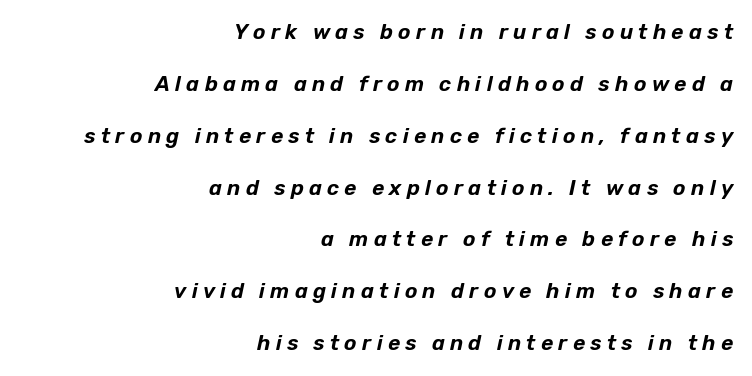
Spacing between characters has been opened up far beyond the box default. The passage shown leans; its letterforms are oblique. Honestly, there is no underline to notice here at all. Notice the wide empty band between every row — that's loose leading. Casual observation: everything's shoved over to the right.
